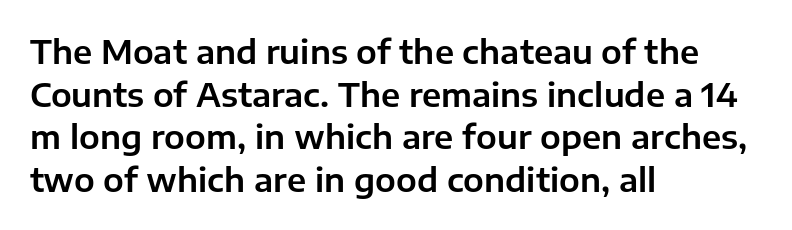
{"serif": "no", "italic": "no", "width": "normal", "stroke_contrast": "low", "x_height": "medium", "monospaced": "no", "underline": "no", "align": "left", "line_spacing": "normal", "line_spacing_ratio": 1.29, "letter_spacing": "normal", "letter_spacing_em": 0.0, "glyph_px": 33}
